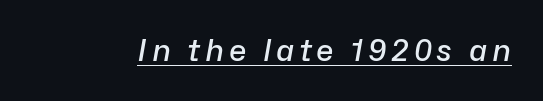
The image shows 30 px semibold type, italic (leaning right); set underlined; low stroke contrast and a medium x-height.
